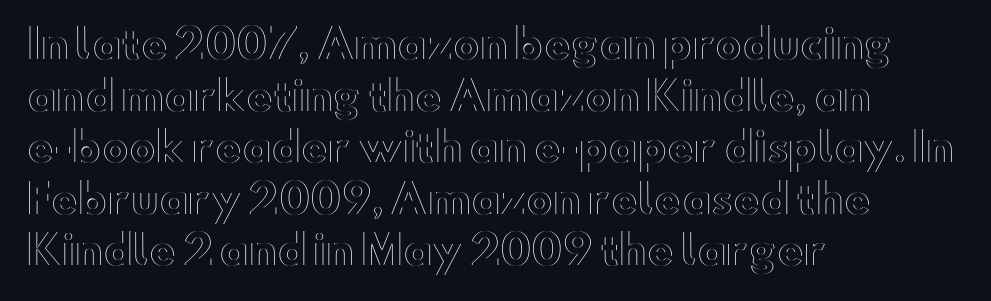
The image shows 40 px wide type, upright; set left-aligned, normal line spacing (1.29x), normal letter spacing, not underlined; a small x-height.
